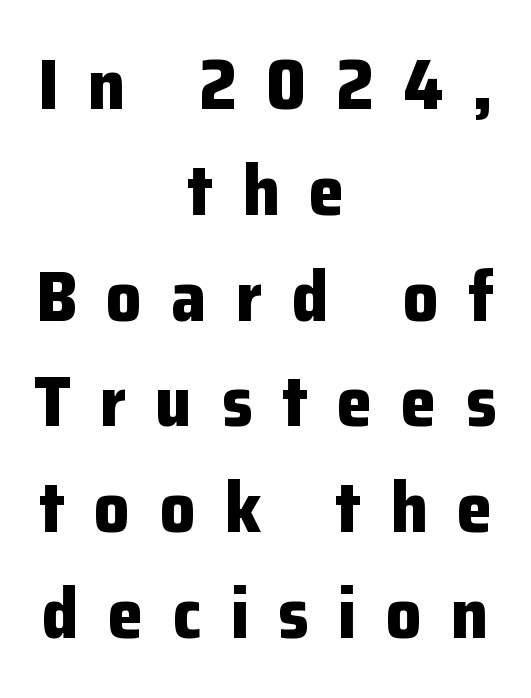
Leading: standard. The sample has been set heavy, in full bold. Think of a printed novel: that variable character pitch is what you see here. Beneath every word, the page is bare.
